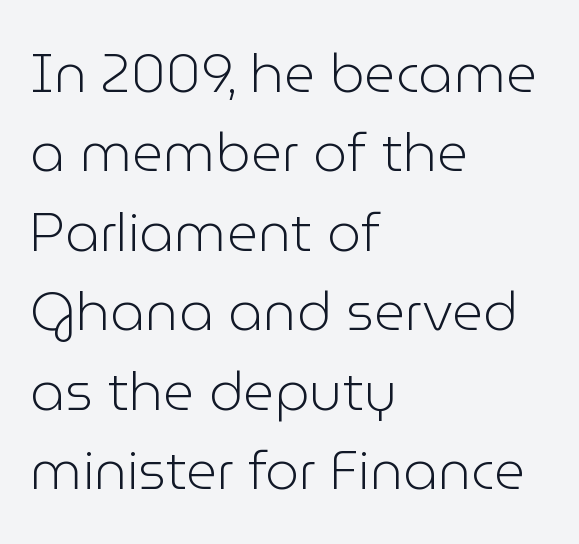
Q: Is the text bold? A: No.
Q: Is the text italic (slanted)? A: No, it is upright.
Q: Is the typeface a serif or a sans-serif typeface? A: Sans-serif.
Q: Is the text underlined? A: No.
Q: How is the paragraph aligned? A: Left-aligned.
Q: Is the spacing between letters normal or unusually wide? A: Normal.
Q: Is the spacing between lines tight, normal or loose? A: Normal.
Q: Width (condensed, normal, or wide)? A: Normal.
Q: Stroke contrast? A: Low.
Q: x-height? A: Medium.
Q: Monospaced? A: No.
